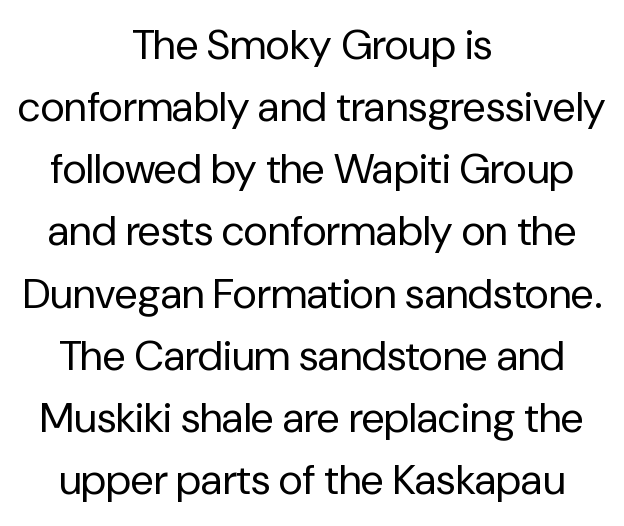
Q: Is the text bold? A: No.
Q: Is the text italic (slanted)? A: No, it is upright.
Q: Is the typeface a serif or a sans-serif typeface? A: Sans-serif.
Q: Is the text underlined? A: No.
Q: How is the paragraph aligned? A: Centered.
Q: Is the spacing between letters normal or unusually wide? A: Normal.
Q: Is the spacing between lines tight, normal or loose? A: Normal.
Q: Width (condensed, normal, or wide)? A: Normal.
Q: Stroke contrast? A: Low.
Q: x-height? A: Medium.
Q: Monospaced? A: No.
